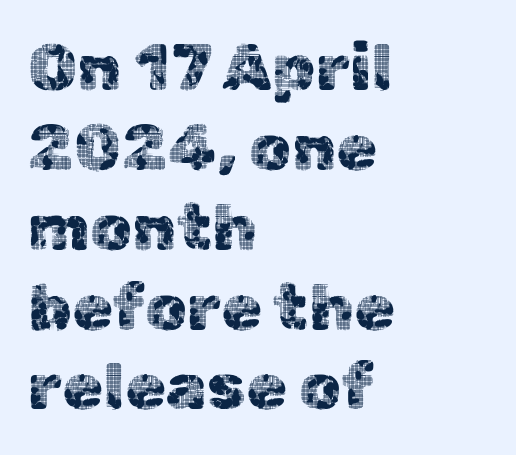
Q: Is the text italic (slanted)? A: No, it is upright.
Q: Is the typeface a serif or a sans-serif typeface? A: Sans-serif.
Q: Is the text underlined? A: No.
Q: How is the paragraph aligned? A: Left-aligned.
Q: Is the spacing between letters normal or unusually wide? A: Normal.
Q: Width (condensed, normal, or wide)? A: Normal.
Q: x-height? A: Medium.
Q: Monospaced? A: No.
